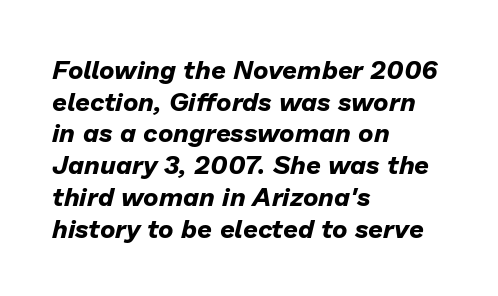
All the whitespace from short lines collects on the right. If you drew a line through each stem, it would be angled. Strokes here are thick enough to call this a true bold. Characters follow at the spacing the type designer built in.
